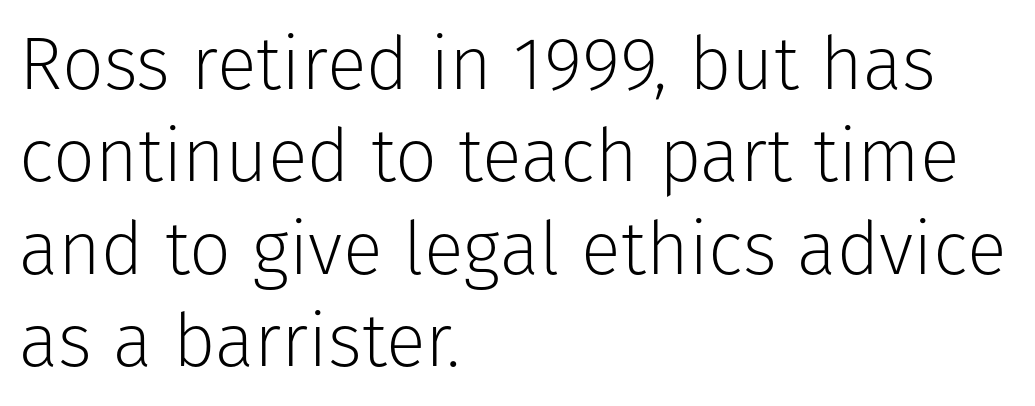
The image shows 74 px light sans-serif type, upright; set left-aligned, normal line spacing (1.25x), normal letter spacing, not underlined; low stroke contrast and a medium x-height.
